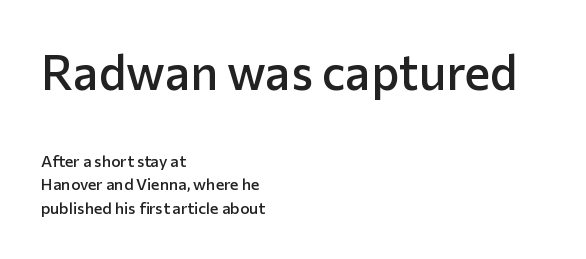
If you measured baseline to baseline, you'd find a middling distance. As a designer I'd log this as weight 600, semibold. Posture: straight, roman, zero tilt. Typesetter's note — upper block bumped up in size, lower block left smaller. Observe the ordinary spacing: letters are neighbours, not strangers. Quick note: underline off.
